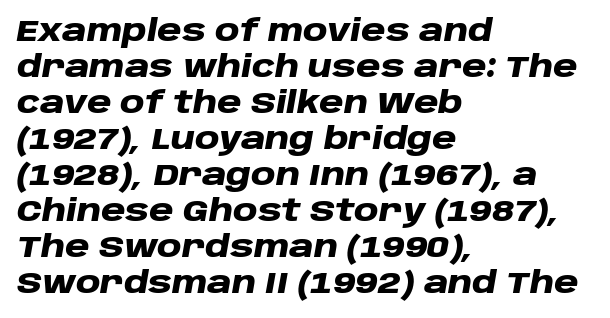
The image shows 30 px heavy, wide type, italic (leaning right); set left-aligned, line spacing 1.2x, normal letter spacing, not underlined; low stroke contrast and a large x-height.
